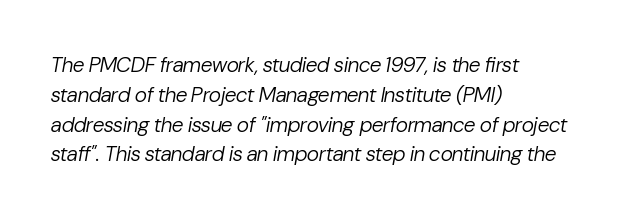
Weight: regular or lighter. The vertical gap from one line to the next is medium. The paragraph has a hard left edge and a soft right edge. Every character sits at an angle, as italics do.
